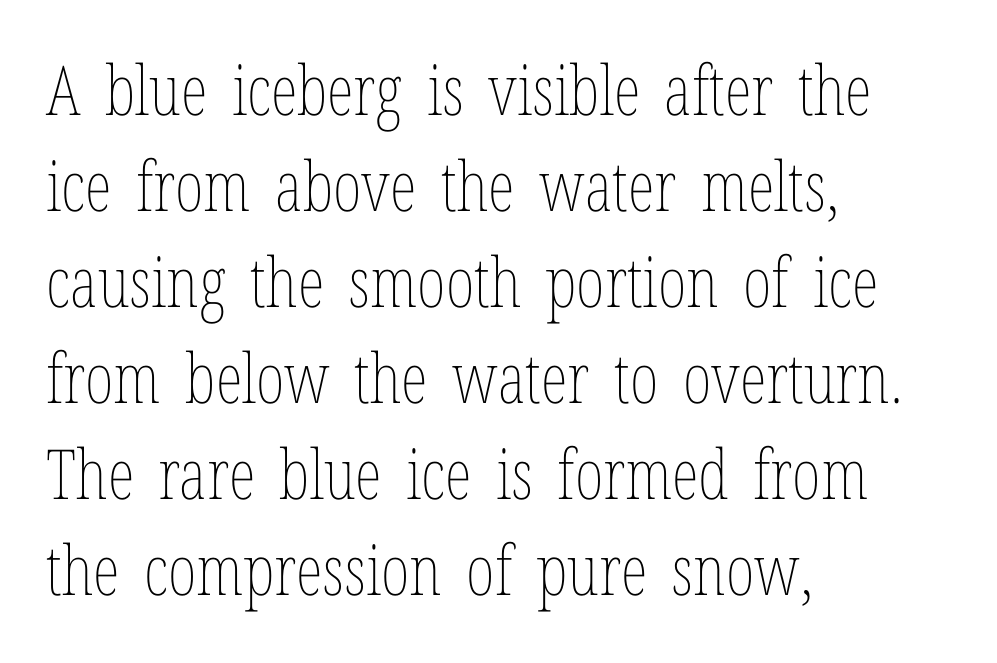
{"italic": "no", "bold": "no", "weight": "thin", "width": "condensed", "stroke_contrast": "low", "x_height": "medium", "monospaced": "no", "underline": "no", "align": "left", "line_spacing": "normal", "line_spacing_ratio": 1.39, "letter_spacing": "normal", "letter_spacing_em": 0.0, "glyph_px": 69}
